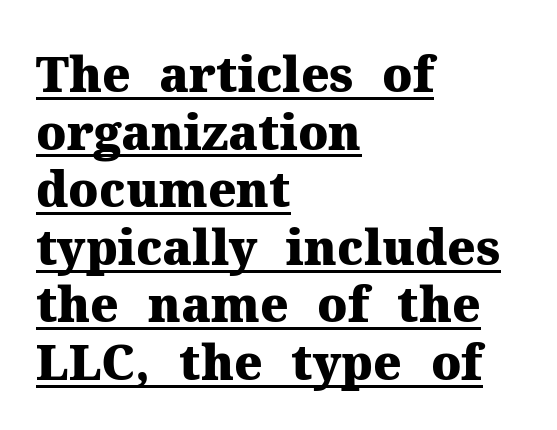
Spacing between characters is what you'd get straight out of the box. Here the designer chose a conventional face with non-uniform glyph widths. Notice how the stems are strictly vertical — no italics here. Unlike a clean sans, this face finishes its strokes with serifs.
